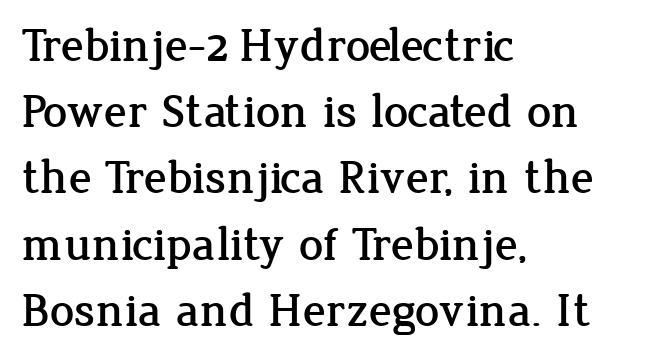
{"serif": "yes", "italic": "no", "width": "normal", "stroke_contrast": "low", "x_height": "medium", "monospaced": "no", "underline": "no", "align": "left", "line_spacing": "normal", "line_spacing_ratio": 1.38, "letter_spacing": "normal", "letter_spacing_em": 0.0, "glyph_px": 48}
